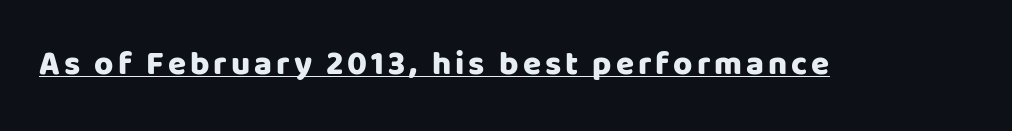
You can tell from the bare stems that sans-serif type was used. Vertical strokes here are truly vertical. Students, this is bold: see how much ink each stroke carries. The rendering uses the underline text-decoration.
